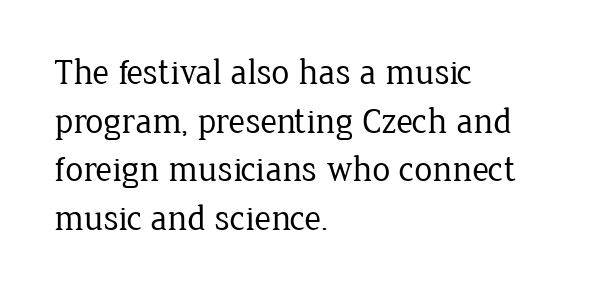
Q: Is the text bold? A: No.
Q: Is the text italic (slanted)? A: No, it is upright.
Q: Is the typeface a serif or a sans-serif typeface? A: Serif.
Q: Is the text underlined? A: No.
Q: How is the paragraph aligned? A: Left-aligned.
Q: Is the spacing between letters normal or unusually wide? A: Normal.
Q: Is the spacing between lines tight, normal or loose? A: Normal.
Q: Width (condensed, normal, or wide)? A: Normal.
Q: Stroke contrast? A: Low.
Q: x-height? A: Medium.
Q: Monospaced? A: No.
